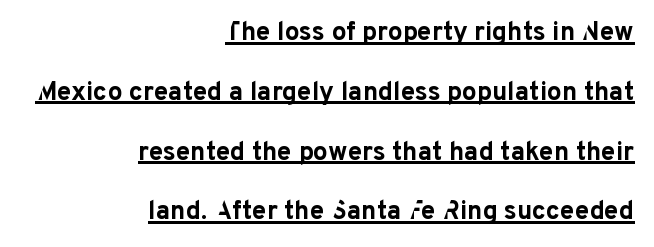
The image shows 26 px bold type, upright; set right-aligned, loose line spacing (2.3x), normal letter spacing, underlined.
